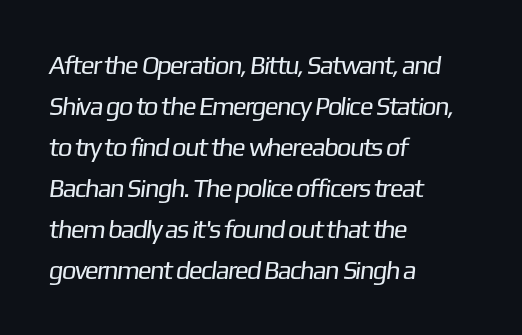
Q: Is the text bold? A: No.
Q: Is the text underlined? A: No.
Q: How is the paragraph aligned? A: Left-aligned.
Q: Is the spacing between letters normal or unusually wide? A: Normal.
Q: Is the spacing between lines tight, normal or loose? A: Normal.
